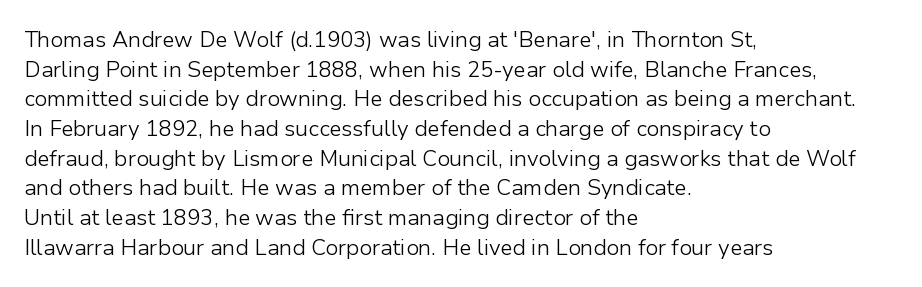
Q: Is the text bold? A: No.
Q: Is the text italic (slanted)? A: No, it is upright.
Q: Is the text underlined? A: No.
Q: How is the paragraph aligned? A: Left-aligned.
Q: Is the spacing between letters normal or unusually wide? A: Normal.
Q: Is the spacing between lines tight, normal or loose? A: Normal.
